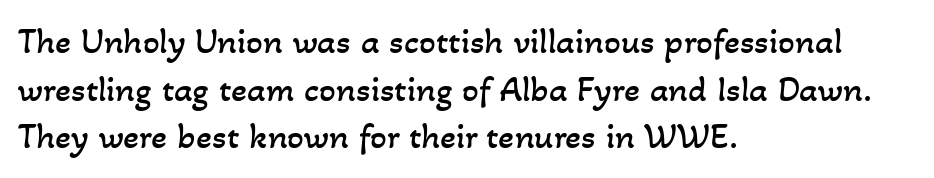
{"bold": "no", "weight": "regular", "width": "normal", "stroke_contrast": "low", "x_height": "small", "monospaced": "no", "underline": "no", "align": "left", "line_spacing": "normal", "line_spacing_ratio": 1.29, "letter_spacing": "normal", "letter_spacing_em": 0.0, "glyph_px": 37}
